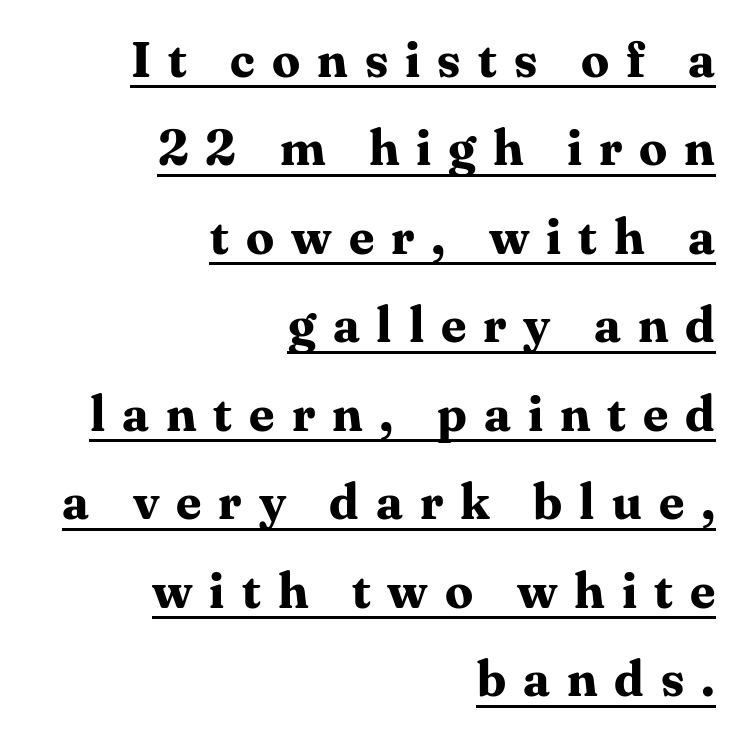
Q: Is the text bold? A: Yes.
Q: Is the text italic (slanted)? A: No, it is upright.
Q: Is the typeface a serif or a sans-serif typeface? A: Serif.
Q: Is the text underlined? A: Yes.
Q: How is the paragraph aligned? A: Right-aligned.
Q: Is the spacing between letters normal or unusually wide? A: Unusually wide.
Q: Width (condensed, normal, or wide)? A: Normal.
Q: Stroke contrast? A: Medium.
Q: x-height? A: Medium.
Q: Monospaced? A: No.
